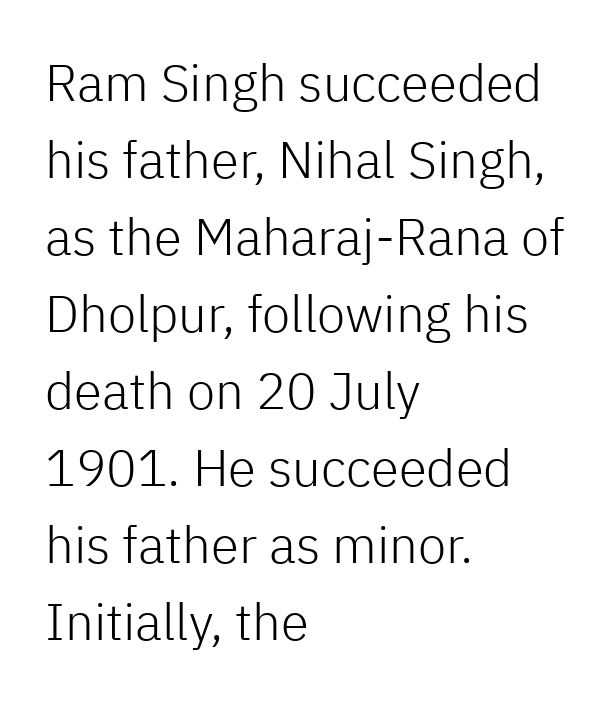
{"serif": "no", "italic": "no", "bold": "no", "weight": "light", "width": "normal", "stroke_contrast": "low", "x_height": "medium", "monospaced": "no", "underline": "no", "align": "left", "line_spacing": "normal", "line_spacing_ratio": 1.51, "letter_spacing": "normal", "letter_spacing_em": 0.0, "glyph_px": 51}
